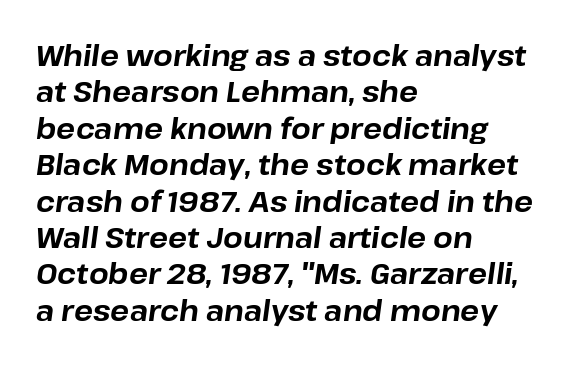
{"italic": "yes", "lean": "right", "slant_degrees": 8, "bold": "yes", "weight": "bold", "width": "normal", "stroke_contrast": "low", "x_height": "medium", "monospaced": "no", "underline": "no", "align": "left", "line_spacing": "normal", "line_spacing_ratio": 1.3, "letter_spacing": "normal", "letter_spacing_em": 0.0, "glyph_px": 28}
